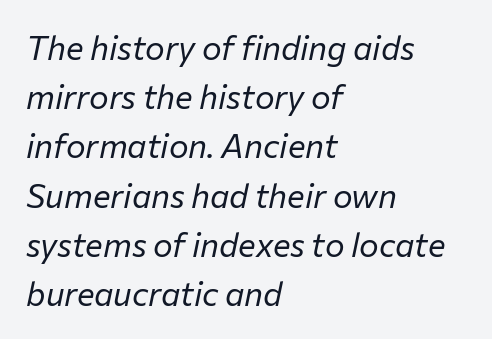
The image shows 33 px regular-weight type, italic (leaning right); set left-aligned, normal line spacing (1.49x), normal letter spacing, not underlined; low stroke contrast and a medium x-height.
